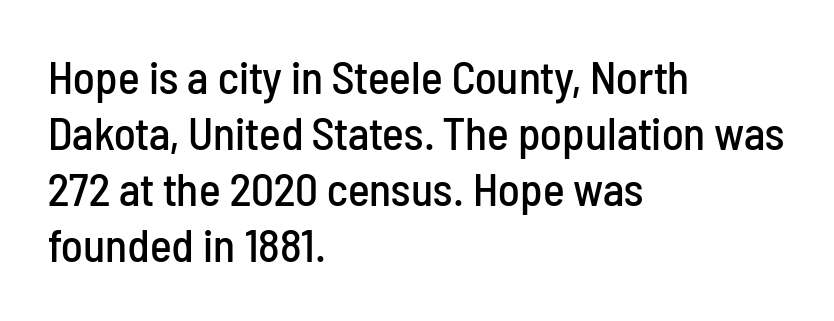
Q: Is the text italic (slanted)? A: No, it is upright.
Q: Is the typeface a serif or a sans-serif typeface? A: Sans-serif.
Q: Is the text underlined? A: No.
Q: How is the paragraph aligned? A: Left-aligned.
Q: Is the spacing between letters normal or unusually wide? A: Normal.
Q: Width (condensed, normal, or wide)? A: Condensed.
Q: Stroke contrast? A: Low.
Q: x-height? A: Medium.
Q: Monospaced? A: No.
